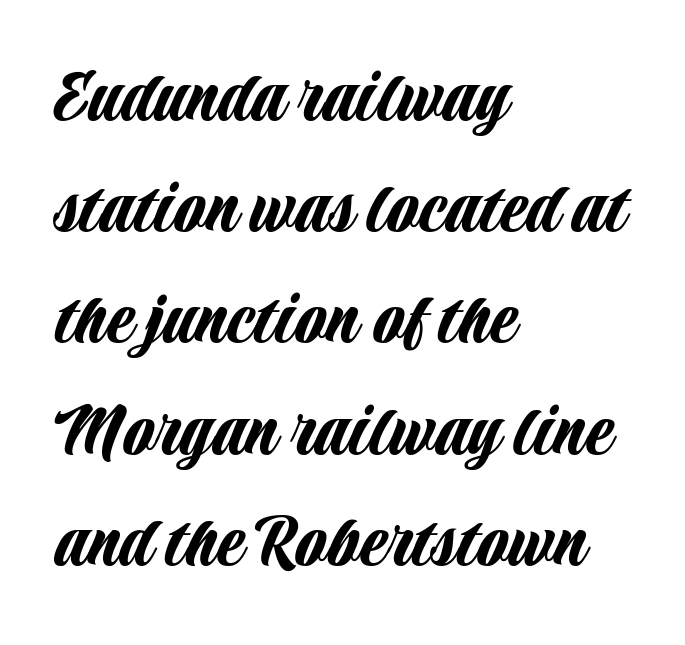
{"serif": "no", "width": "condensed", "stroke_contrast": "low", "x_height": "large", "monospaced": "no", "underline": "no", "align": "left", "line_spacing": "normal", "line_spacing_ratio": 1.39, "letter_spacing": "normal", "letter_spacing_em": 0.0, "glyph_px": 80}
